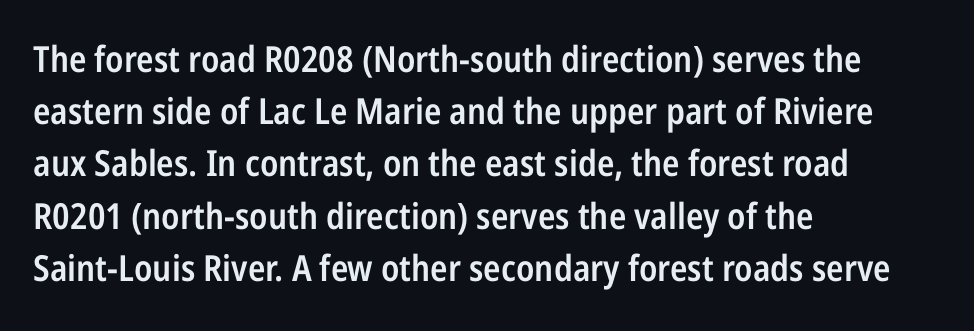
The image shows 36 px semibold, condensed sans-serif type, upright; set left-aligned, normal line spacing (1.45x), normal letter spacing, not underlined; low stroke contrast and a medium x-height.
